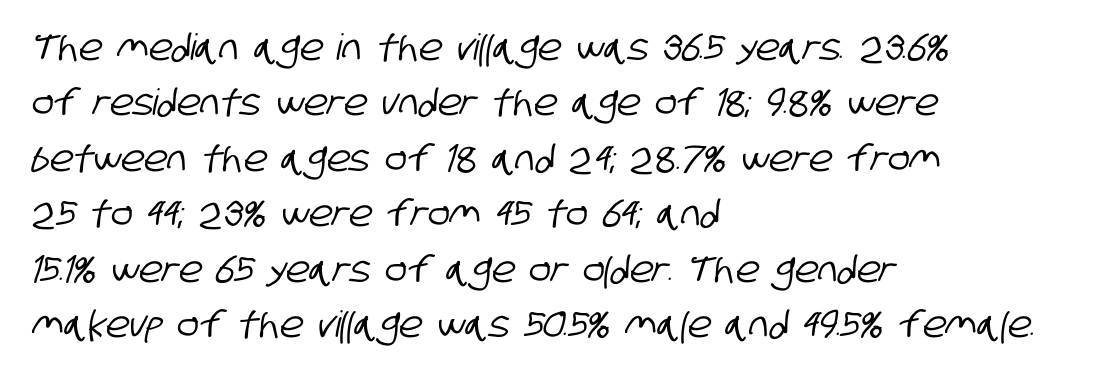
In terms of letterspacing, this is plain default setting. The passage is arranged the way most books set body copy — flush left. Nobody drew a line under any word here. If you measured baseline to baseline, you'd find a middling distance. Font category for this specimen: sans-serif.
